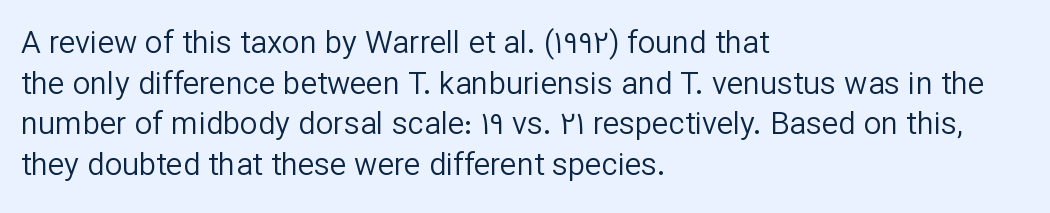
The image shows 31 px regular-weight sans-serif type, upright; set left-aligned, normal line spacing (1.31x), normal letter spacing, not underlined; low stroke contrast and a medium x-height.
